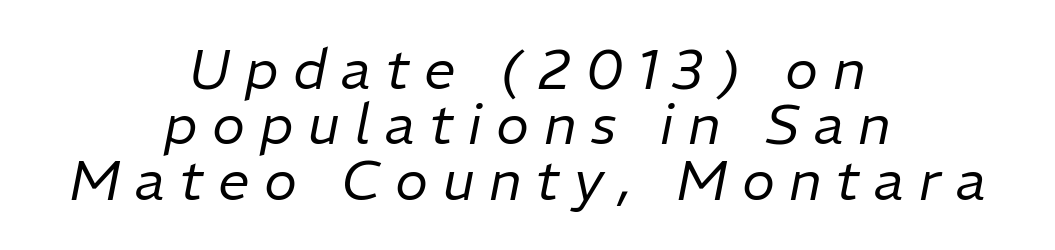
{"italic": "yes", "lean": "right", "slant_degrees": 11, "bold": "no", "weight": "regular", "width": "normal", "stroke_contrast": "low", "x_height": "medium", "monospaced": "no", "underline": "no", "align": "center", "line_spacing": "tight", "line_spacing_ratio": 0.99, "letter_spacing": "wide", "letter_spacing_em": 0.26, "glyph_px": 56}
